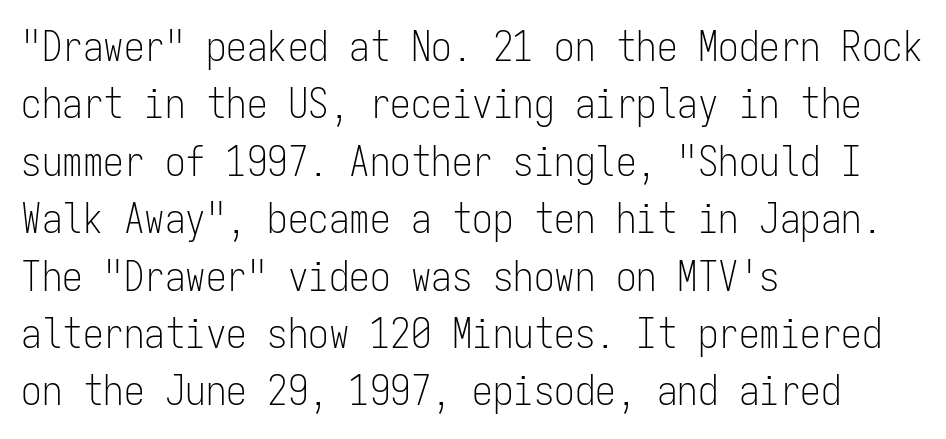
The image shows 41 px light, condensed sans-serif type, upright, monospaced; set left-aligned, normal line spacing (1.4x), normal letter spacing, not underlined; low stroke contrast and a medium x-height.
